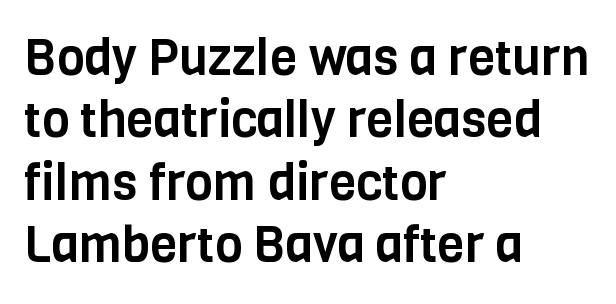
{"serif": "no", "italic": "no", "width": "condensed", "stroke_contrast": "low", "x_height": "large", "monospaced": "no", "underline": "no", "align": "left", "line_spacing": "normal", "line_spacing_ratio": 1.25, "letter_spacing": "normal", "letter_spacing_em": 0.0, "glyph_px": 50}
